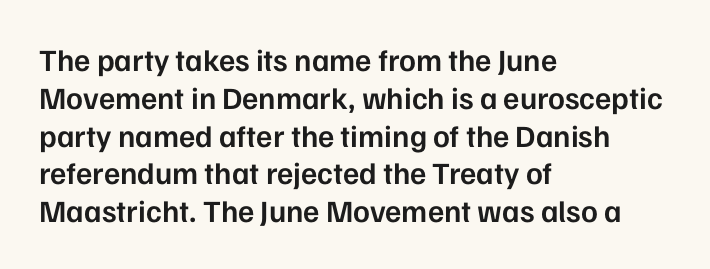
The image shows 31 px semibold sans-serif type, upright; set left-aligned, line spacing 1.22x, normal letter spacing, not underlined; low stroke contrast and a medium x-height.
